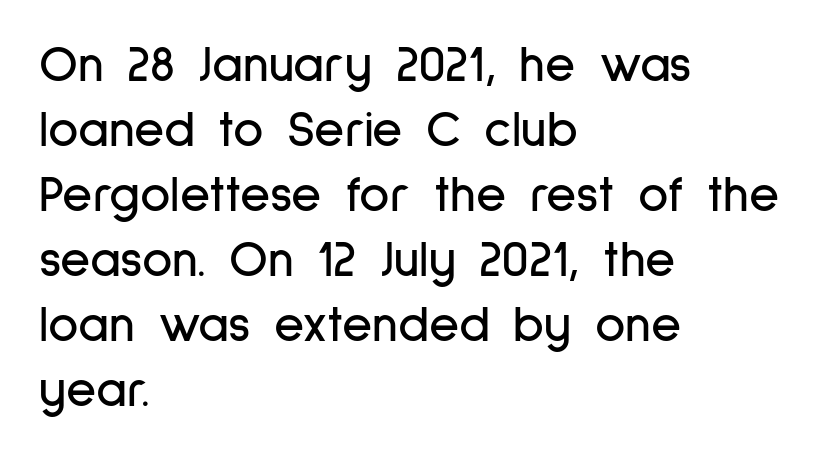
Q: Is the text italic (slanted)? A: No, it is upright.
Q: Is the typeface a serif or a sans-serif typeface? A: Sans-serif.
Q: Is the text underlined? A: No.
Q: How is the paragraph aligned? A: Left-aligned.
Q: Is the spacing between letters normal or unusually wide? A: Normal.
Q: Is the spacing between lines tight, normal or loose? A: Normal.
Q: Width (condensed, normal, or wide)? A: Condensed.
Q: Stroke contrast? A: Low.
Q: x-height? A: Medium.
Q: Monospaced? A: No.
